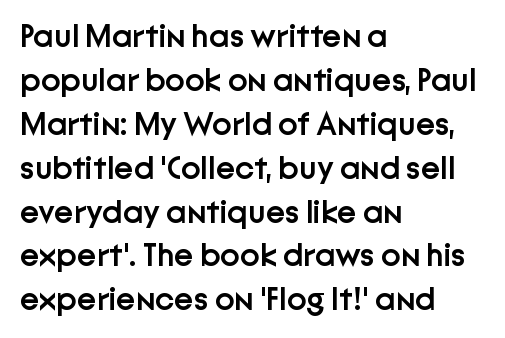
The image shows 33 px semibold sans-serif type, upright; set left-aligned, normal line spacing (1.33x), normal letter spacing, not underlined; low stroke contrast and a medium x-height.
